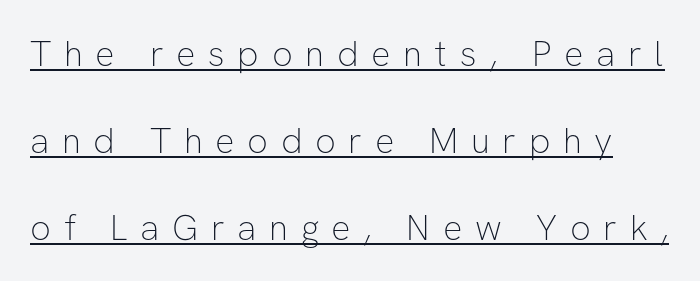
{"serif": "no", "italic": "no", "bold": "no", "weight": "thin", "width": "normal", "stroke_contrast": "low", "x_height": "medium", "monospaced": "no", "underline": "yes", "line_spacing": "loose", "line_spacing_ratio": 2.41, "letter_spacing": "wide", "letter_spacing_em": 0.35, "glyph_px": 36}
